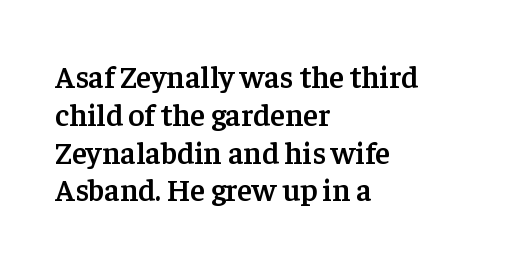
{"serif": "yes", "italic": "no", "bold": "semi", "weight": "semibold", "width": "normal", "stroke_contrast": "low", "x_height": "medium", "monospaced": "no", "underline": "no", "align": "left", "line_spacing_ratio": 1.22, "letter_spacing": "normal", "letter_spacing_em": 0.0, "glyph_px": 31}
